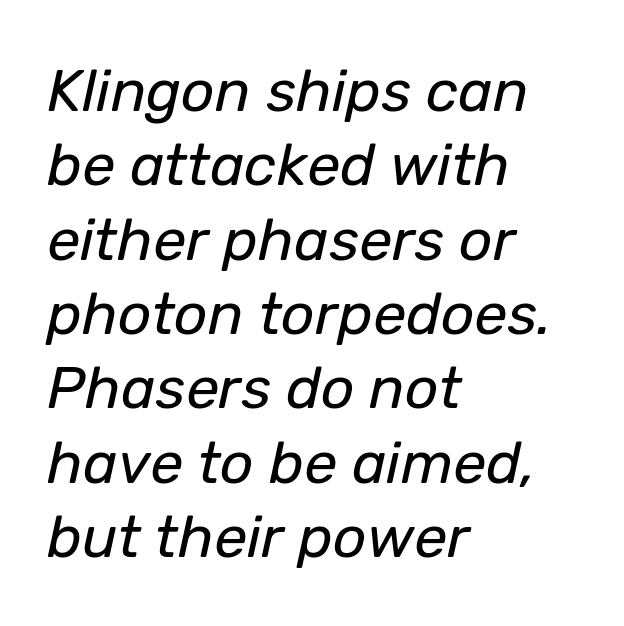
The image shows 59 px regular-weight type, italic (leaning right); set left-aligned, normal line spacing (1.26x), normal letter spacing, not underlined; low stroke contrast and a medium x-height.
